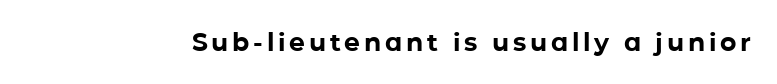
Weight check: bold — yes, fully. Ascenders rise straight up at ninety degrees. The string is rendered with underlining switched off.
